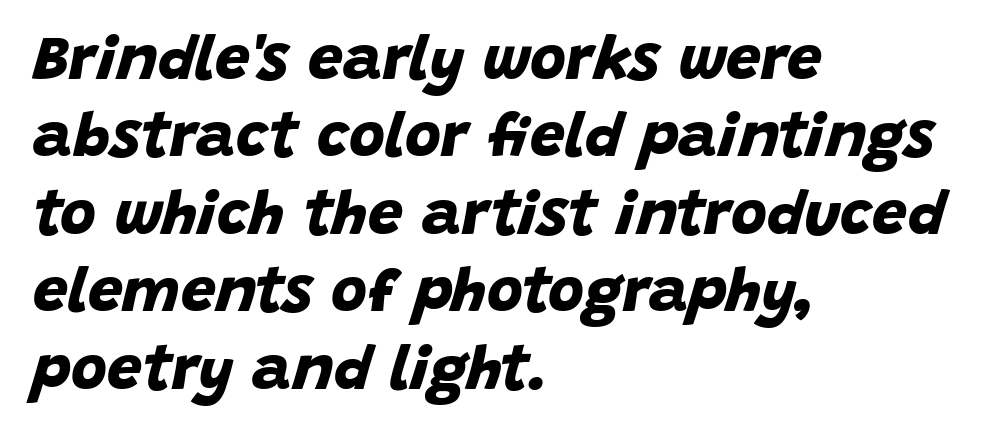
{"serif": "no", "bold": "yes", "weight": "bold", "width": "normal", "stroke_contrast": "low", "x_height": "large", "monospaced": "no", "underline": "no", "align": "left", "line_spacing": "normal", "line_spacing_ratio": 1.25, "letter_spacing": "normal", "letter_spacing_em": 0.0, "glyph_px": 62}
